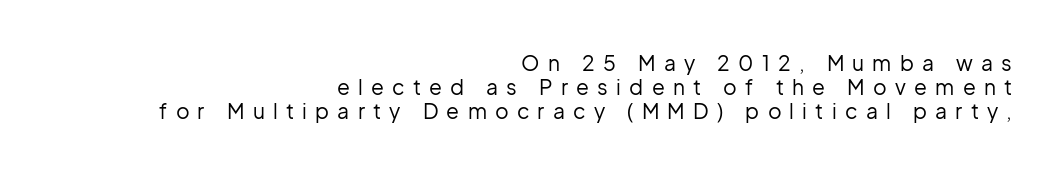
Q: Is the text bold? A: No.
Q: Is the text italic (slanted)? A: No, it is upright.
Q: Is the text underlined? A: No.
Q: How is the paragraph aligned? A: Right-aligned.
Q: Is the spacing between letters normal or unusually wide? A: Unusually wide.
Q: Is the spacing between lines tight, normal or loose? A: Tight.
